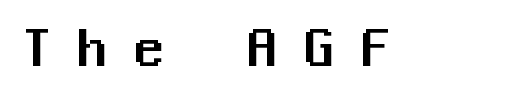
The image shows 58 px sans-serif type, upright, monospaced; set unusually wide letter spacing (+0.48 em), not underlined; medium stroke contrast and a medium x-height.
